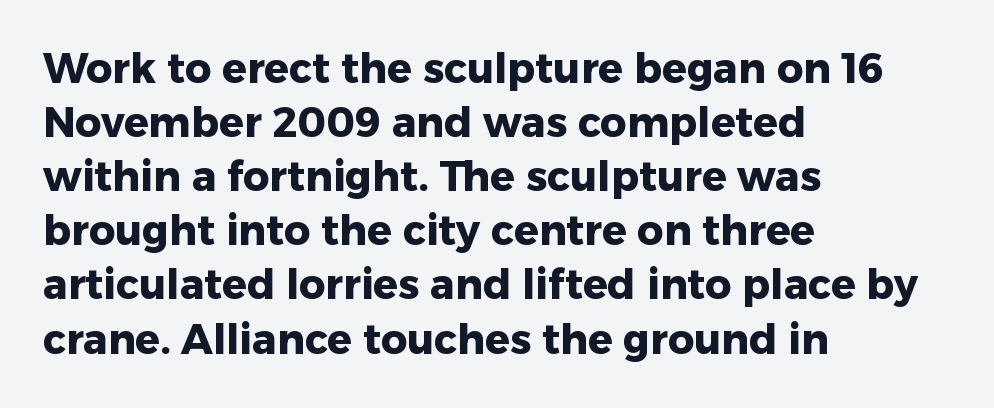
Q: Is the text bold? A: Yes.
Q: Is the text italic (slanted)? A: No, it is upright.
Q: Is the typeface a serif or a sans-serif typeface? A: Sans-serif.
Q: Is the text underlined? A: No.
Q: How is the paragraph aligned? A: Left-aligned.
Q: Is the spacing between letters normal or unusually wide? A: Normal.
Q: Is the spacing between lines tight, normal or loose? A: Normal.
Q: Width (condensed, normal, or wide)? A: Normal.
Q: Stroke contrast? A: Low.
Q: x-height? A: Medium.
Q: Monospaced? A: No.
